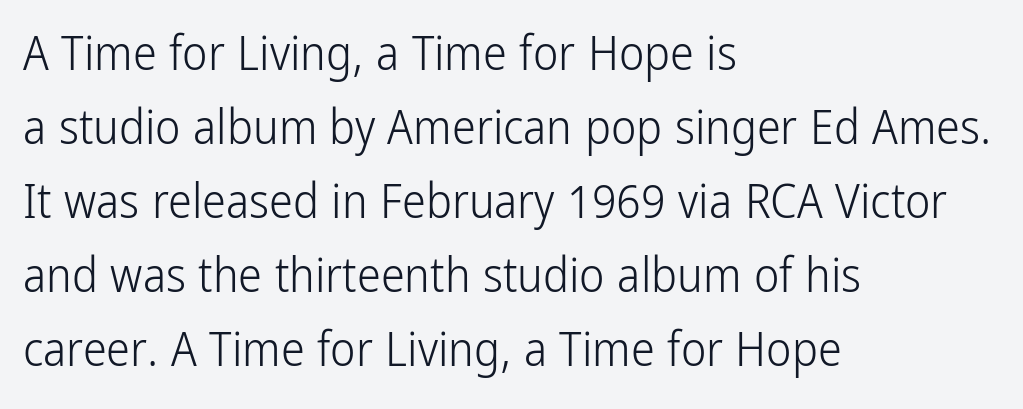
The image shows 48 px light, condensed sans-serif type, upright; set left-aligned, normal line spacing (1.54x), normal letter spacing, not underlined; low stroke contrast and a medium x-height.
